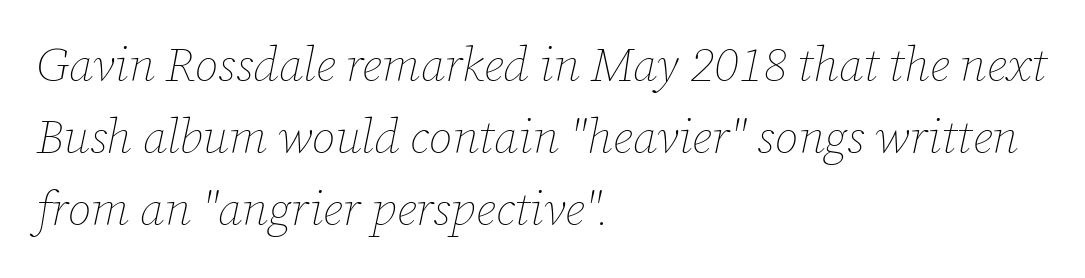
The image shows 48 px thin type, italic (leaning right); set left-aligned, normal line spacing (1.5x), normal letter spacing, not underlined; low stroke contrast and a medium x-height.
